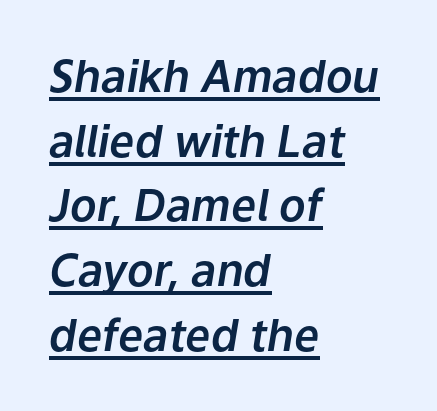
Reading down the block, your eye returns to a fixed left position each line. Notice how descenders clear the ascenders below comfortably — that's standard leading. Think of a printed novel: that variable character pitch is what you see here. A typesetter would call this zero additional tracking.
